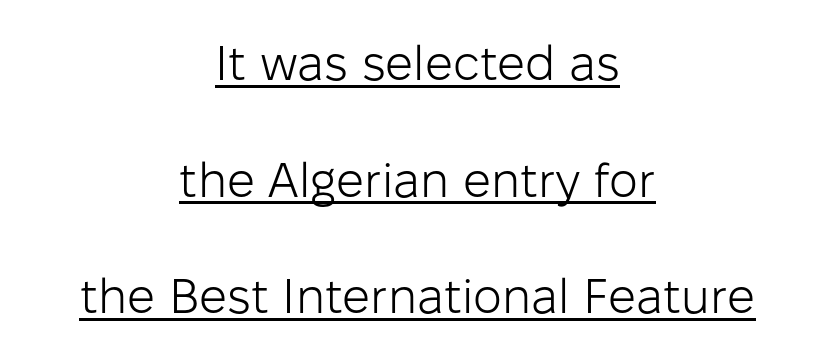
These characters rest on top of a visible drawn line. Ascenders rise straight up at ninety degrees. You could fit nearly another row in the gap between these rows. No extra ink here — the face is not bold. The passage shown is typeset with a sans-serif family.
